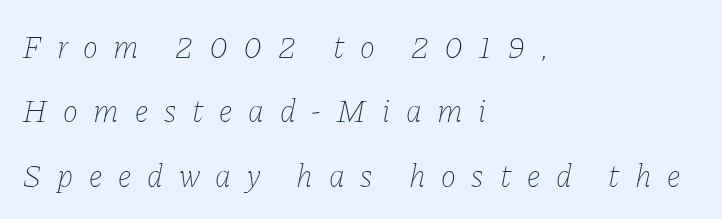
The image shows 32 px thin type, italic (leaning right); set left-aligned, loose line spacing (2.01x), unusually wide letter spacing (+0.49 em), not underlined; low stroke contrast and a medium x-height.
